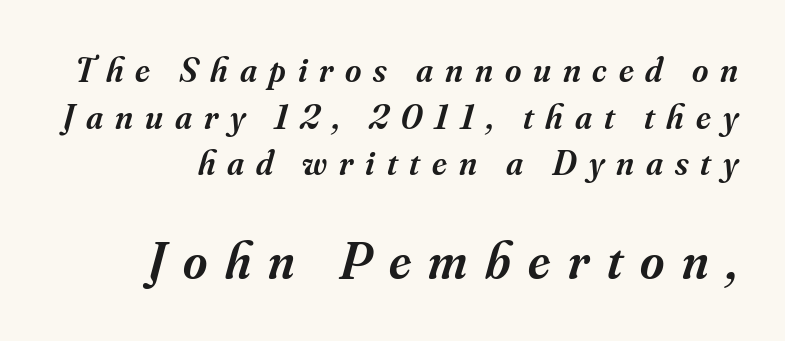
Q: Is the text bold? A: Semi-bold.
Q: Is the text italic (slanted)? A: Yes, it leans right by about 16 degrees.
Q: Is the typeface a serif or a sans-serif typeface? A: Serif.
Q: Is the text underlined? A: No.
Q: Is the spacing between letters normal or unusually wide? A: Unusually wide.
Q: Is the spacing between lines tight, normal or loose? A: Normal.
Q: Which block of text is set in a larger size, the first (top) or the second (bottom)? A: The second (bottom) one.
Q: Width (condensed, normal, or wide)? A: Normal.
Q: Stroke contrast? A: Medium.
Q: x-height? A: Small.
Q: Monospaced? A: No.
